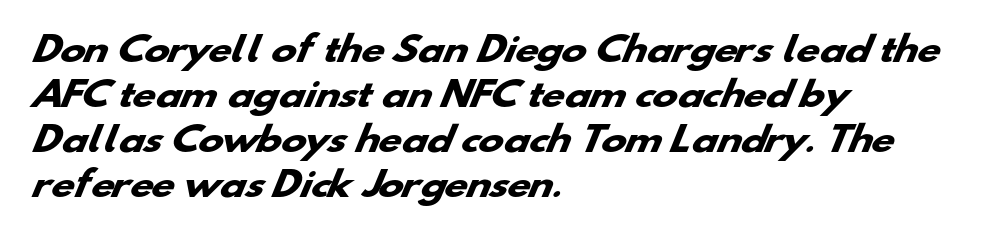
The image shows 34 px heavy, wide sans-serif type; set left-aligned, normal line spacing (1.32x), normal letter spacing, not underlined; low stroke contrast and a small x-height.
